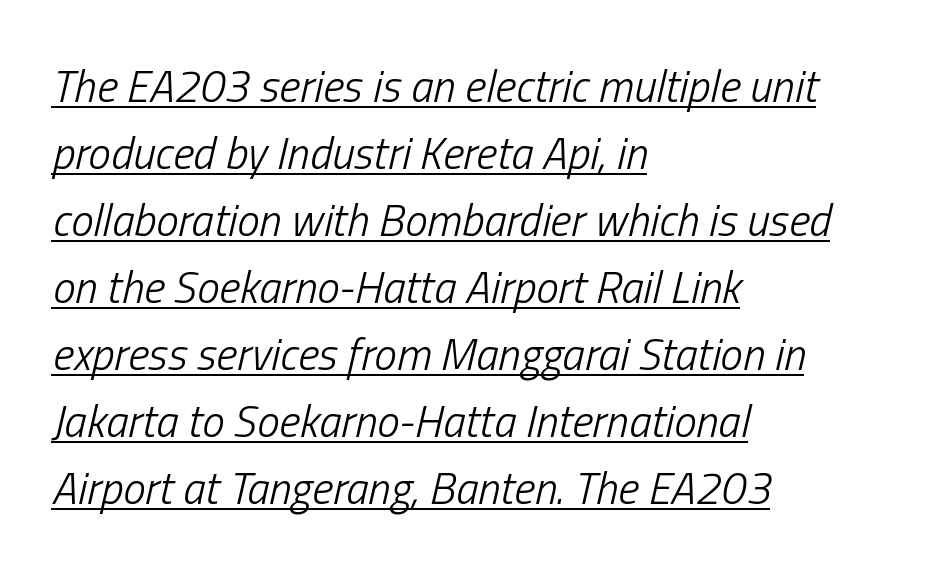
Q: Is the text bold? A: No.
Q: Is the text italic (slanted)? A: Yes, it leans right by about 13 degrees.
Q: Is the text underlined? A: Yes.
Q: How is the paragraph aligned? A: Left-aligned.
Q: Is the spacing between letters normal or unusually wide? A: Normal.
Q: Is the spacing between lines tight, normal or loose? A: Normal.
Q: Width (condensed, normal, or wide)? A: Condensed.
Q: Stroke contrast? A: Low.
Q: x-height? A: Medium.
Q: Monospaced? A: No.
